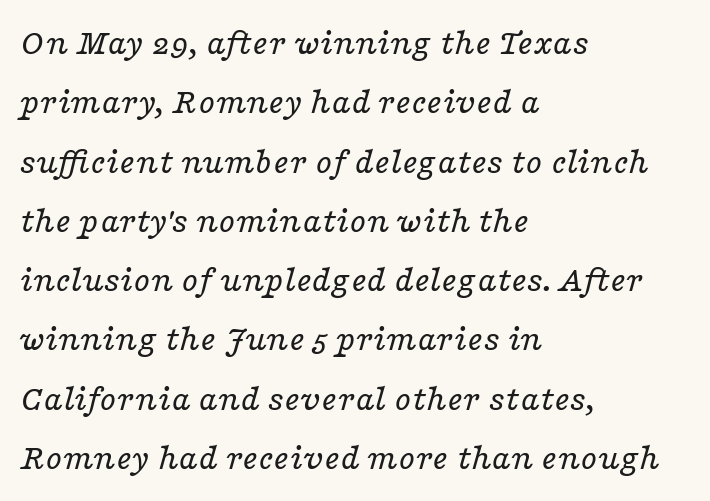
The image shows 38 px regular-weight, wide serif type, italic (leaning right); set left-aligned, normal line spacing (1.56x), normal letter spacing, not underlined; low stroke contrast and a medium x-height.
